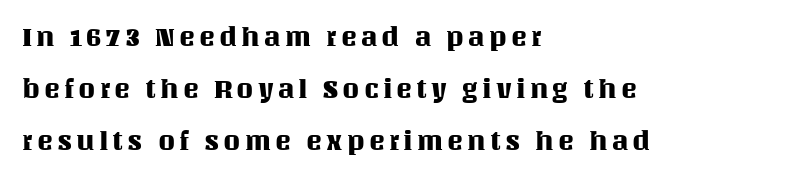
{"italic": "no", "underline": "no", "align": "left", "line_spacing": "loose", "line_spacing_ratio": 1.93, "glyph_px": 27}
